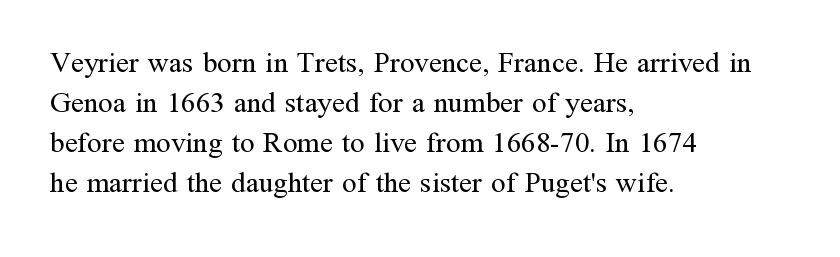
Yep, those are serifs on the letters. Vertical stems look standard width or narrower in stroke. The paragraph shown leans on its left margin. A typesetter would call this proportional, since set widths differ per character. The area under the type is left untouched. Upright lettering throughout.
